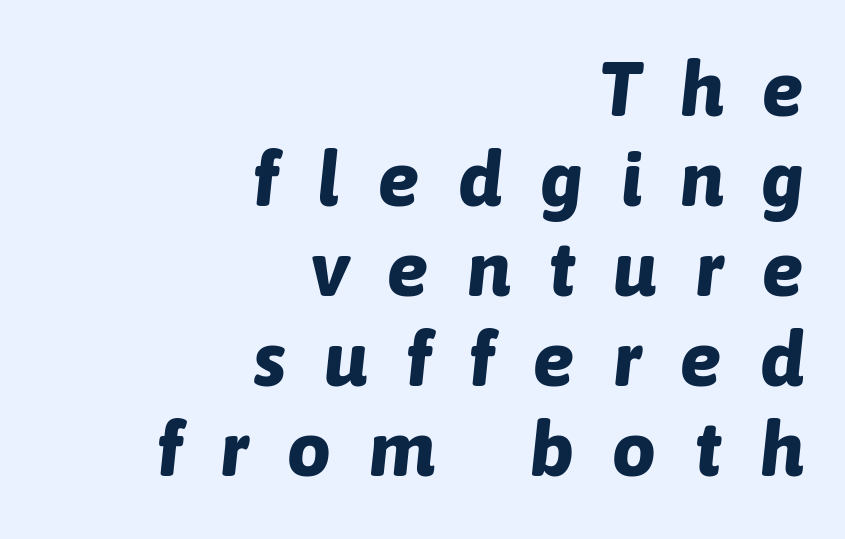
The image shows 77 px bold type, italic (leaning right); set right-aligned, line spacing 1.17x, unusually wide letter spacing (+0.5 em), not underlined; low stroke contrast and a medium x-height.
